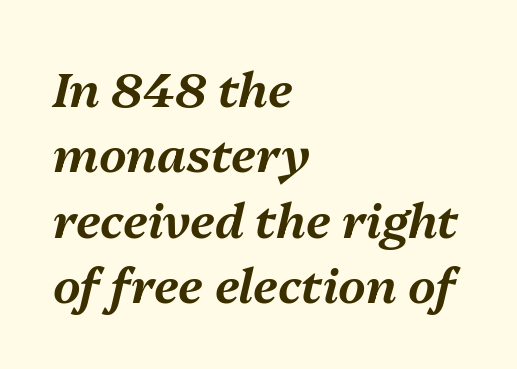
Descenders hang freely into open space. The paragraph shown leans on its left margin. If you drew a line through each stem, it would be angled. The face used here is proportionally spaced, like ordinary book or web type. Spacing between characters is what you'd get straight out of the box.
